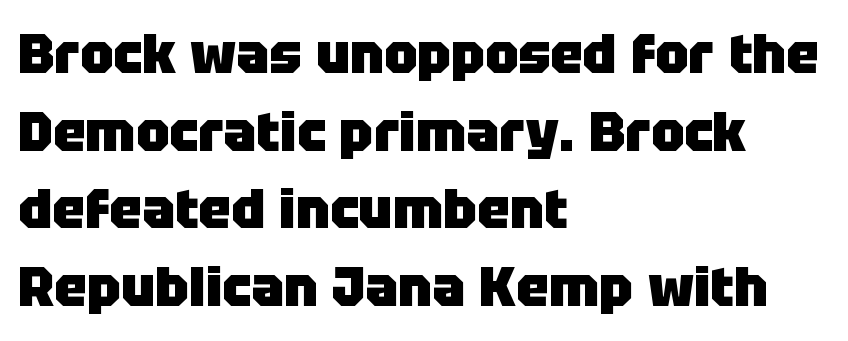
{"serif": "no", "italic": "no", "bold": "yes", "weight": "heavy", "width": "normal", "stroke_contrast": "low", "x_height": "large", "monospaced": "no", "underline": "no", "align": "left", "line_spacing": "normal", "line_spacing_ratio": 1.41, "letter_spacing": "normal", "letter_spacing_em": 0.0, "glyph_px": 55}
